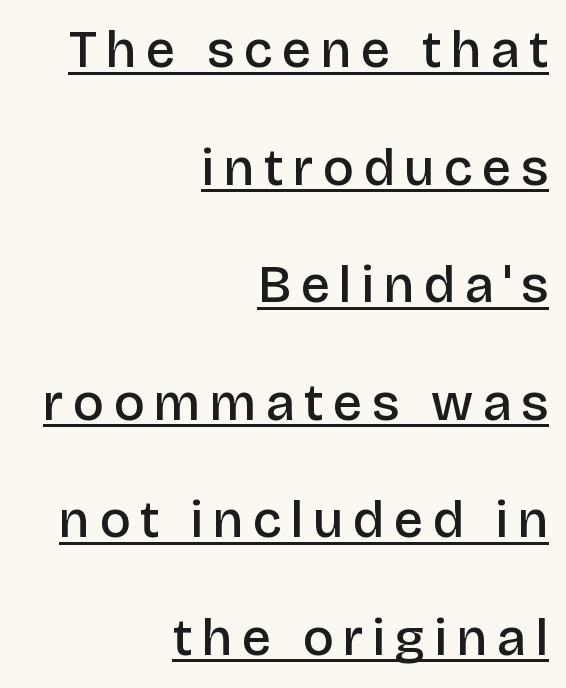
Regarding leading, the lines here are spaced well apart. Posture: vertical. Leftover space on each line is placed entirely before the opening word. Spacing verdict: proportional, widths tailored to each character. Is this a sans? Yes — the strokes have no serifs. Like a heading marked for emphasis, these lines bear an underscore.
